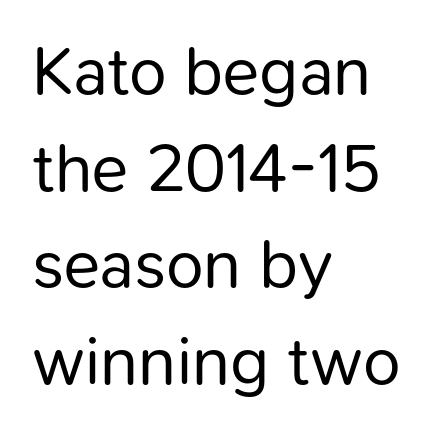
Q: Is the text bold? A: No.
Q: Is the text italic (slanted)? A: No, it is upright.
Q: Is the typeface a serif or a sans-serif typeface? A: Sans-serif.
Q: Is the text underlined? A: No.
Q: How is the paragraph aligned? A: Left-aligned.
Q: Is the spacing between letters normal or unusually wide? A: Normal.
Q: Is the spacing between lines tight, normal or loose? A: Normal.
Q: Width (condensed, normal, or wide)? A: Normal.
Q: Stroke contrast? A: Low.
Q: x-height? A: Medium.
Q: Monospaced? A: No.
